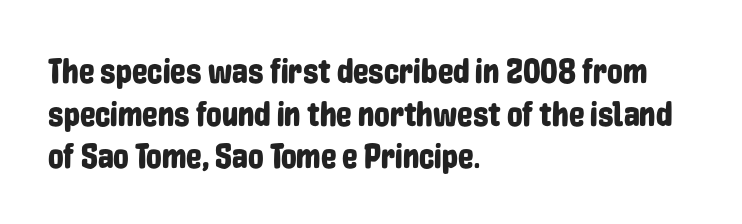
{"serif": "no", "italic": "no", "width": "condensed", "stroke_contrast": "low", "x_height": "medium", "monospaced": "no", "underline": "no", "align": "left", "line_spacing_ratio": 1.22, "letter_spacing": "normal", "letter_spacing_em": 0.0, "glyph_px": 35}
